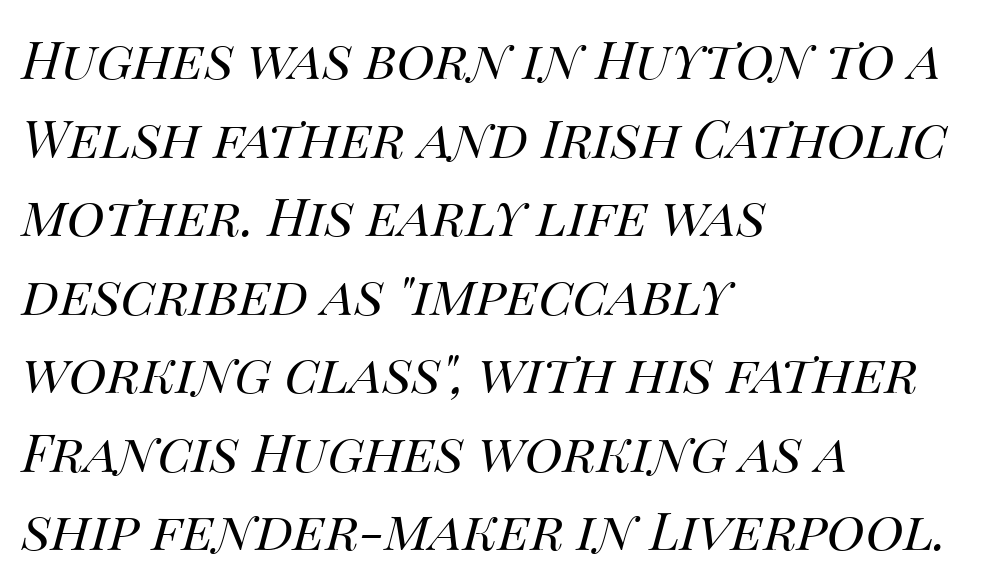
A typesetter would call this zero additional tracking. This block has exactly the height ordinary leading produces. The axis of the letterforms is tilted away from vertical. Bold? No — there's no thickening of the strokes. Short and long lines alike share a common starting point at left.
